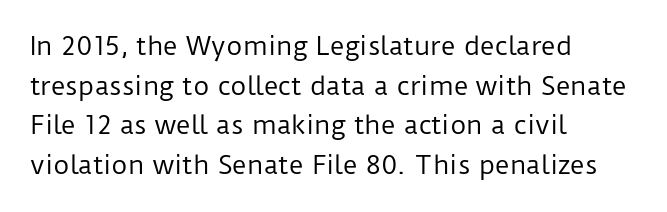
No italicization has been applied; the sample stays upright. Which margin do the lines hug? The left one — the right edge is uneven. Interline gaps are of average width in this sample. Descender tails drop into unmarked territory.
